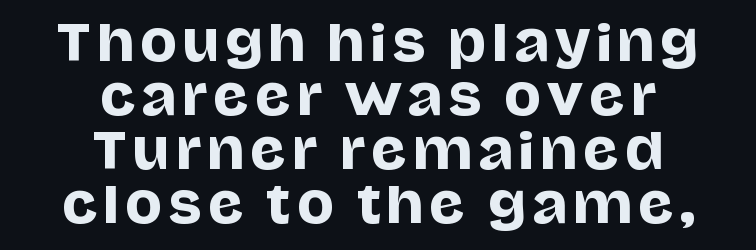
{"serif": "no", "italic": "no", "width": "normal", "stroke_contrast": "low", "x_height": "large", "monospaced": "no", "underline": "no", "align": "center", "line_spacing": "tight", "line_spacing_ratio": 1.1, "glyph_px": 49}
